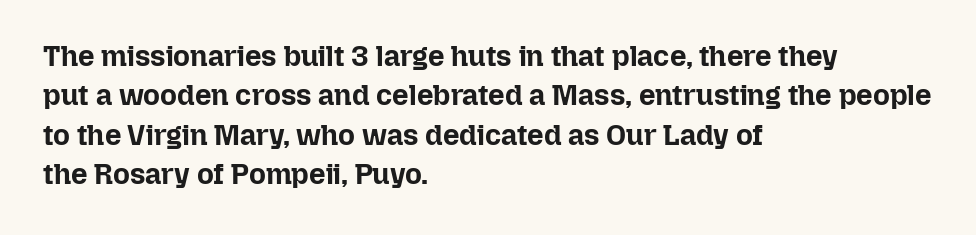
The rag falls on the right side of this text block. Compared with typical paragraphs, the rows here are spaced about the same. Glance below the letters and you will spot only blank space. Each word holds together tightly as a unit, with standard inter-letter gaps. Posture: upright roman. Weight: bold.
